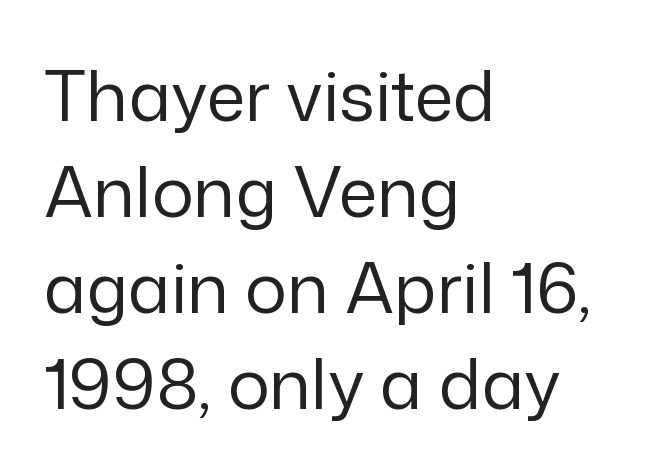
{"serif": "no", "italic": "no", "bold": "no", "weight": "regular", "width": "normal", "stroke_contrast": "low", "x_height": "medium", "monospaced": "no", "underline": "no", "align": "left", "line_spacing": "normal", "line_spacing_ratio": 1.37, "letter_spacing": "normal", "letter_spacing_em": 0.0, "glyph_px": 70}
